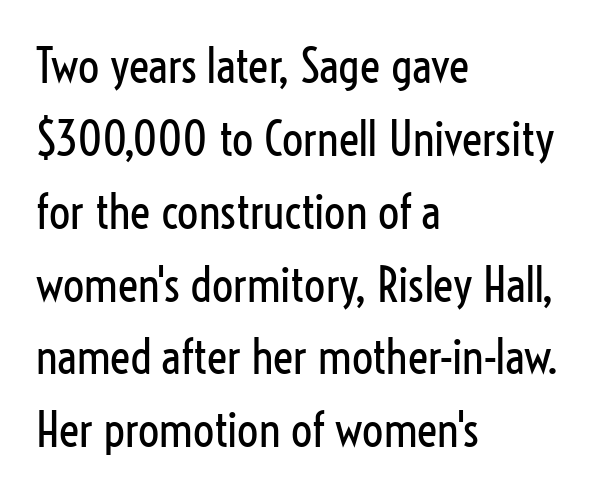
The image shows 47 px regular-weight, condensed sans-serif type, upright; set left-aligned, normal line spacing (1.55x), normal letter spacing, not underlined; low stroke contrast and a medium x-height.
